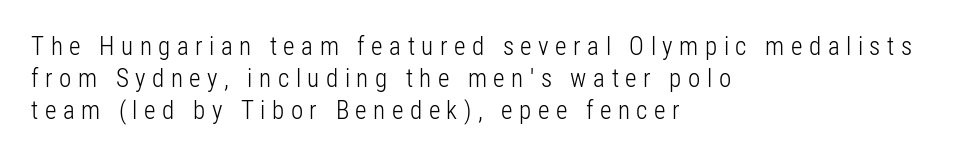
How are the letters spaced? Widely, with obvious added tracking. These glyphs show unthickened strokes, regular width or finer. These lines stack with their left ends in a neat column. The space between consecutive lines is moderate. Bare-footed words on every line.
